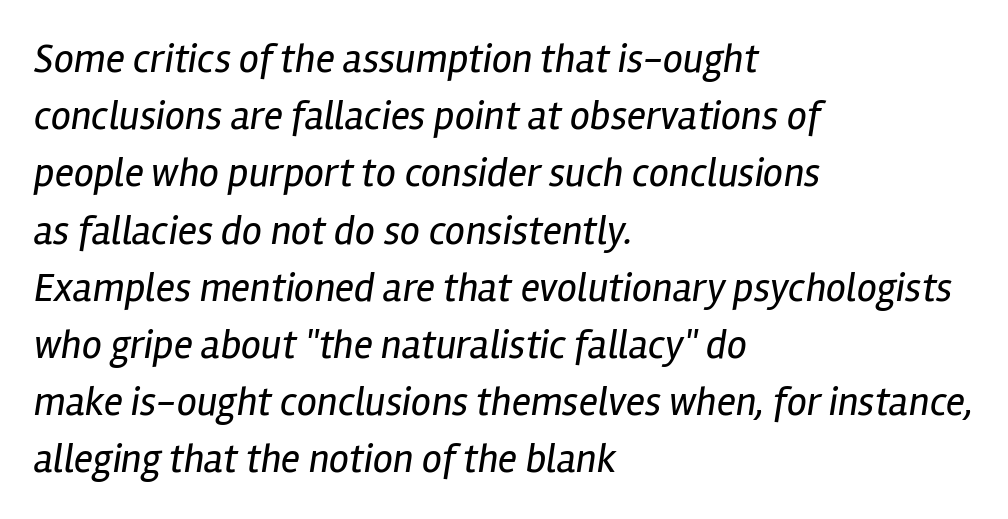
Q: Is the text bold? A: No.
Q: Is the text italic (slanted)? A: Yes, it leans right by about 12 degrees.
Q: Is the text underlined? A: No.
Q: How is the paragraph aligned? A: Left-aligned.
Q: Is the spacing between letters normal or unusually wide? A: Normal.
Q: Is the spacing between lines tight, normal or loose? A: Normal.
Q: Width (condensed, normal, or wide)? A: Condensed.
Q: Stroke contrast? A: Low.
Q: x-height? A: Medium.
Q: Monospaced? A: No.
